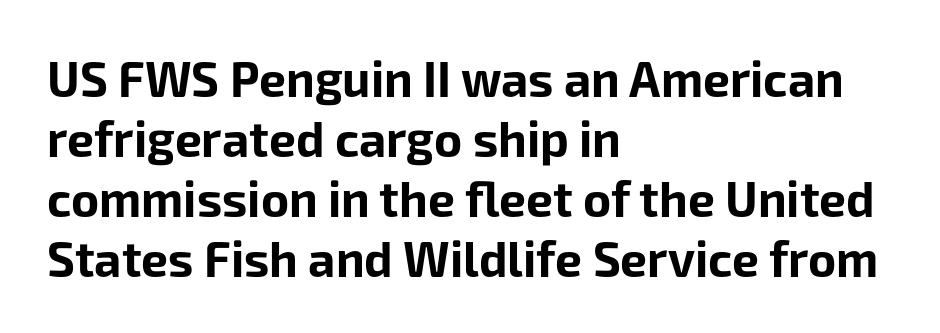
The image shows 48 px bold sans-serif type, upright; set left-aligned, normal line spacing (1.25x), normal letter spacing, not underlined; low stroke contrast and a medium x-height.
